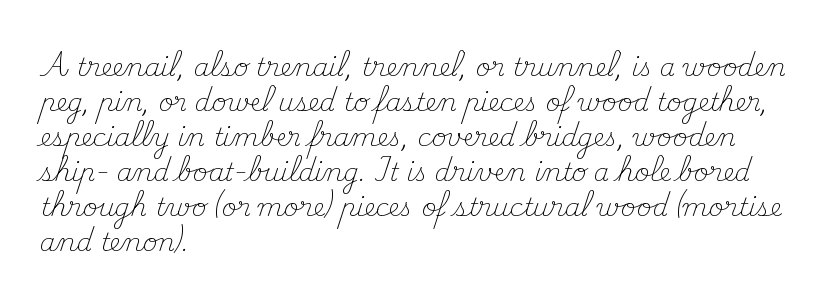
{"bold": "no", "underline": "no", "align": "left", "line_spacing": "normal", "line_spacing_ratio": 1.4, "letter_spacing": "normal", "letter_spacing_em": 0.0, "glyph_px": 25}
